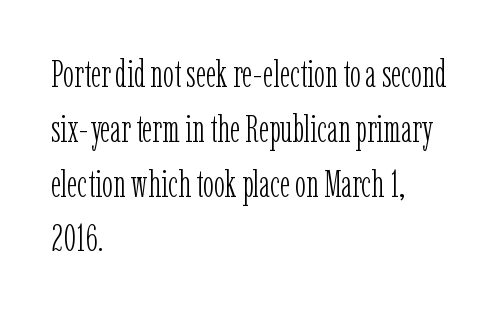
The image shows 37 px light, condensed serif type, upright; set left-aligned, normal line spacing (1.48x), normal letter spacing, not underlined; low stroke contrast and a medium x-height.
